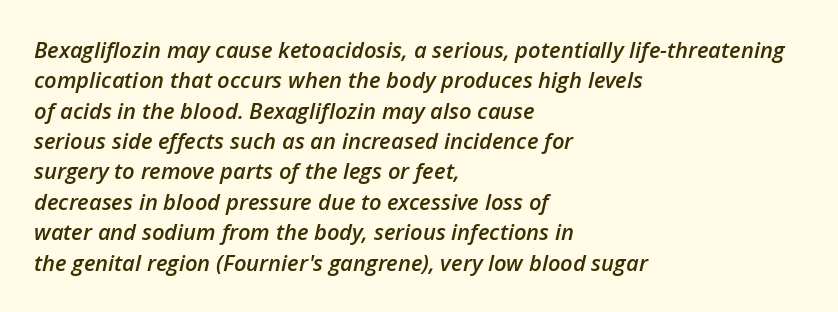
The image shows 22 px text type, italic (leaning right); set left-aligned, normal line spacing (1.38x), normal letter spacing, not underlined.
